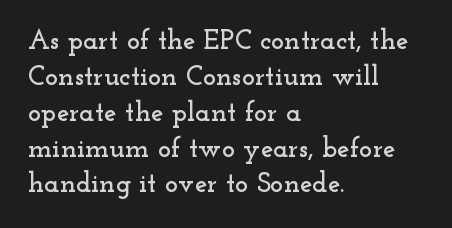
{"serif": "yes", "italic": "no", "width": "wide", "stroke_contrast": "low", "x_height": "small", "monospaced": "no", "underline": "no", "align": "left", "line_spacing": "normal", "line_spacing_ratio": 1.28, "letter_spacing": "normal", "letter_spacing_em": 0.0, "glyph_px": 28}
